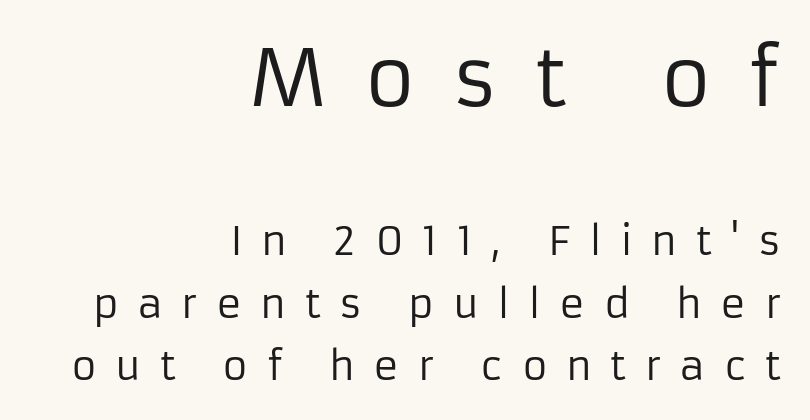
Q: Is the text bold? A: No.
Q: Is the text italic (slanted)? A: No, it is upright.
Q: Is the typeface a serif or a sans-serif typeface? A: Sans-serif.
Q: Is the text underlined? A: No.
Q: How is the paragraph aligned? A: Right-aligned.
Q: Is the spacing between letters normal or unusually wide? A: Unusually wide.
Q: Is the spacing between lines tight, normal or loose? A: Normal.
Q: Which block of text is set in a larger size, the first (top) or the second (bottom)? A: The first (top) one.
Q: Width (condensed, normal, or wide)? A: Normal.
Q: Stroke contrast? A: Low.
Q: x-height? A: Medium.
Q: Monospaced? A: No.
